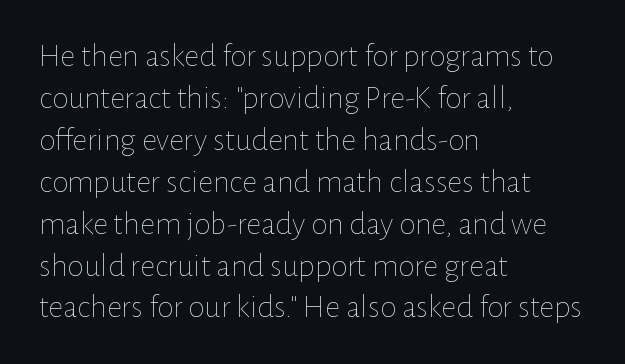
The image shows 33 px thin type, upright; set left-aligned, normal line spacing (1.27x), normal letter spacing, not underlined; low stroke contrast and a medium x-height.
